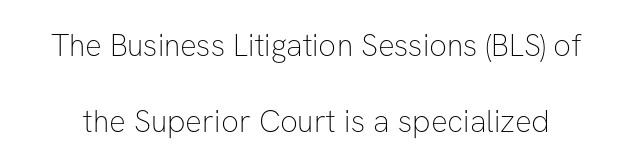
Examine the stroke ends and you'll find no serifs. On a weight scale, this lands at 450 or below. The type is set solid horizontally, with unmodified tracking. Italic: no, the glyphs are upright roman. One glance says open: line gaps are wider than usual.
